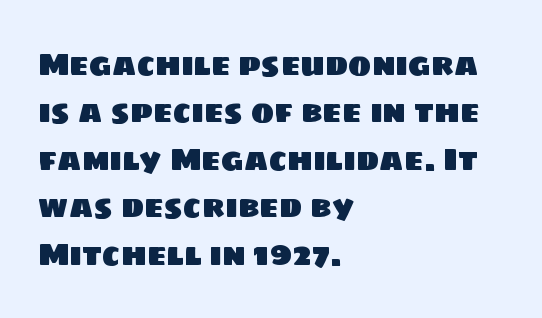
Casual observation: everything's shoved over to the left. The letterforms sit shoulder to shoulder at normal distance. Whoever set this chose a conventional vertical rhythm. The string is rendered with underlining switched off.
